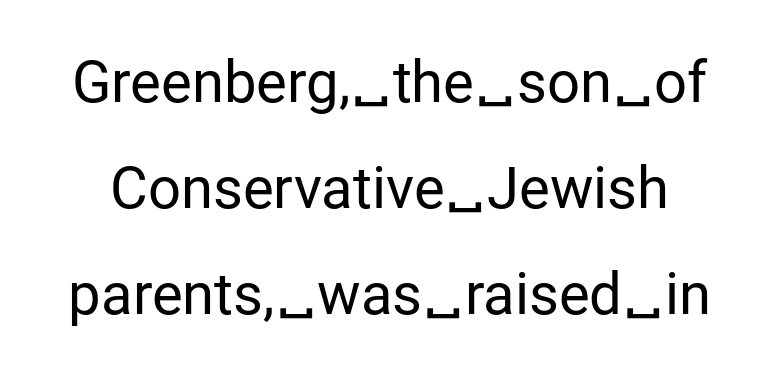
The line texture is even and compact thanks to regular tracking. Stems and bowls with no extra thickness — not bold. Check the space under the baseline: it is left empty. Italic? Not at all — the glyphs are vertical. The rendering uses natural spacing where letterforms have individual widths.
